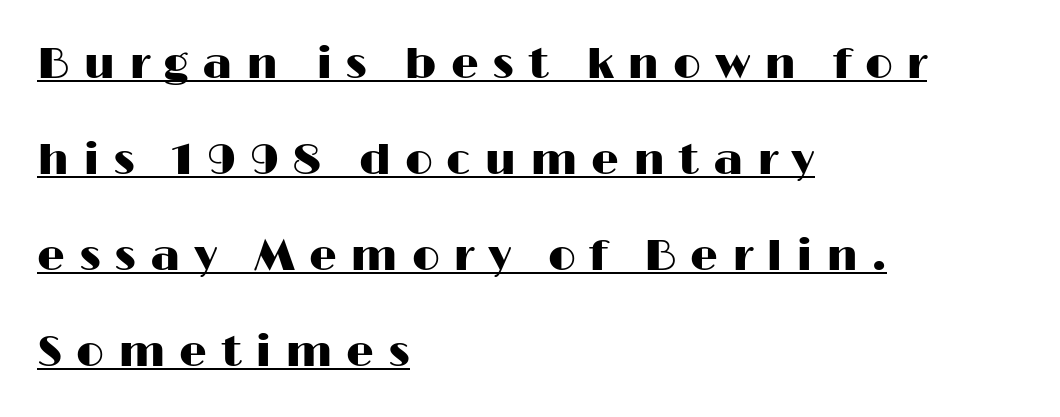
Q: Is the text italic (slanted)? A: No, it is upright.
Q: Is the typeface a serif or a sans-serif typeface? A: Sans-serif.
Q: Is the text underlined? A: Yes.
Q: How is the paragraph aligned? A: Left-aligned.
Q: Is the spacing between letters normal or unusually wide? A: Unusually wide.
Q: Is the spacing between lines tight, normal or loose? A: Loose.
Q: Width (condensed, normal, or wide)? A: Wide.
Q: Stroke contrast? A: High.
Q: x-height? A: Medium.
Q: Monospaced? A: No.
